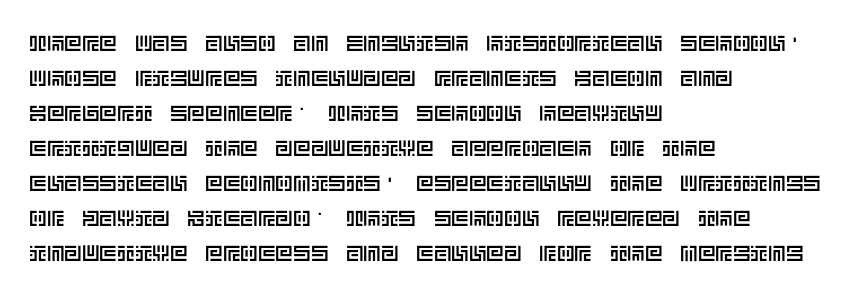
The image shows 22 px text type, upright; set left-aligned, normal line spacing (1.59x), normal letter spacing, not underlined.
